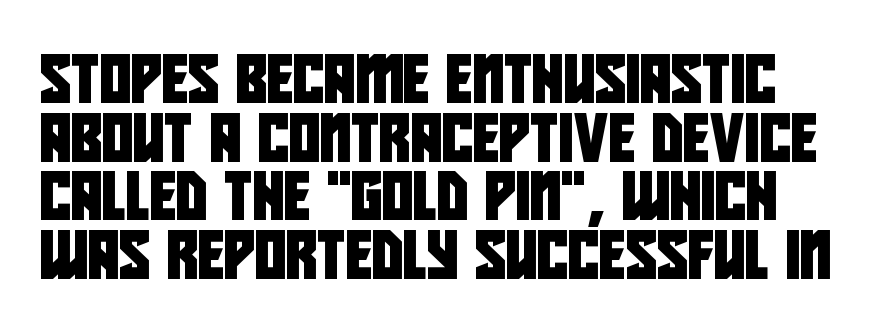
A typesetter would call this proportional, since set widths differ per character. A sans-serif font was chosen for this passage. The baseline area is clear. The rendering keeps characters at their native spacing.
